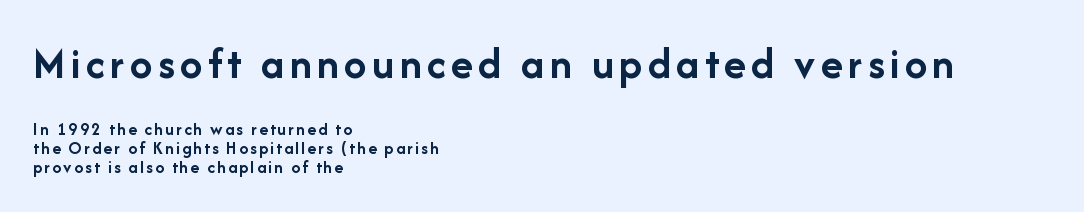
Q: Is the text bold? A: Yes.
Q: Is the text italic (slanted)? A: No, it is upright.
Q: Is the typeface a serif or a sans-serif typeface? A: Sans-serif.
Q: Is the text underlined? A: No.
Q: How is the paragraph aligned? A: Left-aligned.
Q: Is the spacing between lines tight, normal or loose? A: Tight.
Q: Which block of text is set in a larger size, the first (top) or the second (bottom)? A: The first (top) one.
Q: Width (condensed, normal, or wide)? A: Normal.
Q: Stroke contrast? A: Low.
Q: x-height? A: Medium.
Q: Monospaced? A: No.
